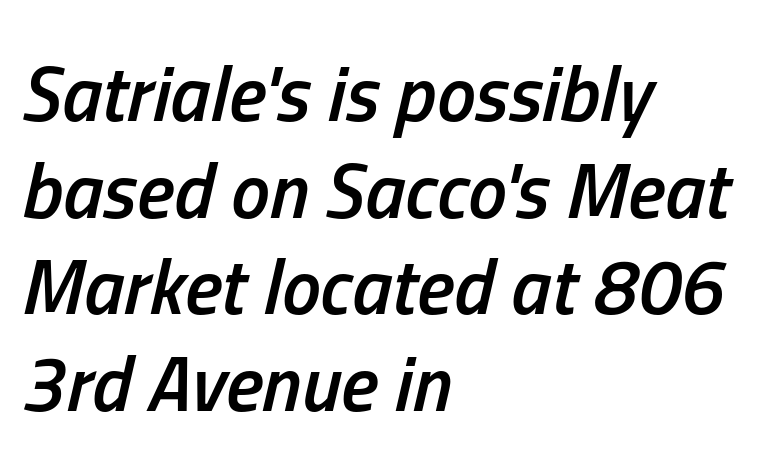
The image shows 78 px semibold, condensed type, italic (leaning right); set left-aligned, line spacing 1.24x, normal letter spacing, not underlined; low stroke contrast and a medium x-height.
